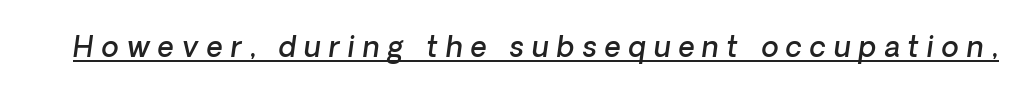
Typographically, this falls in the sans-serif category. Varying glyph widths throughout — classic text-font behaviour. Students, note that the glyphs here are deliberately spaced far apart. Students, this is semibold: more ink than regular, less than bold. This rendering features underlined lettering.
